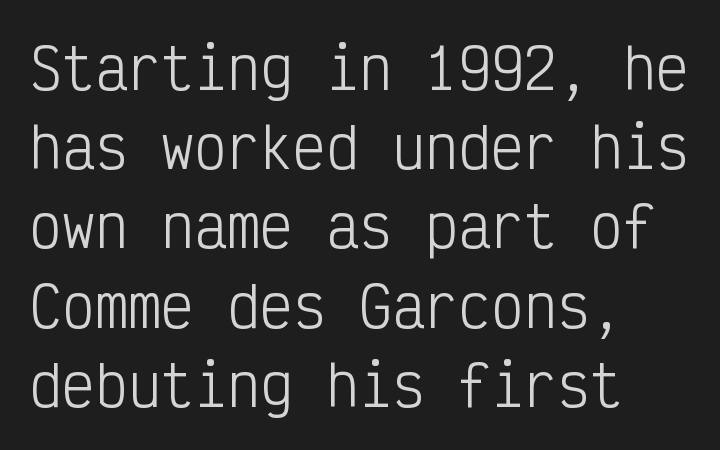
The image shows 55 px light, condensed sans-serif type, upright, monospaced; set left-aligned, normal line spacing (1.44x), normal letter spacing, not underlined; low stroke contrast and a medium x-height.
